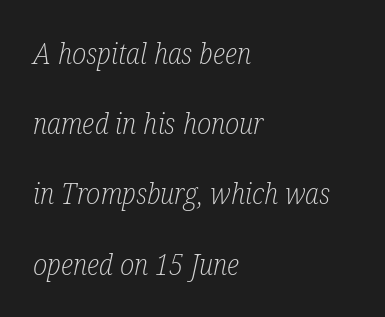
This rendering uses left alignment, leaving the right contour irregular. This sample has the flowing, uneven cadence of proportional lettering. Regarding leading, the lines here are spaced well apart. The strip under each line holds only bare page.
